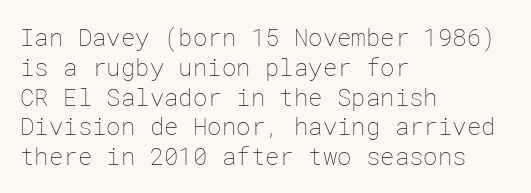
{"italic": "no", "bold": "no", "underline": "no", "align": "left", "line_spacing_ratio": 1.24, "letter_spacing": "normal", "letter_spacing_em": 0.0, "glyph_px": 24}
